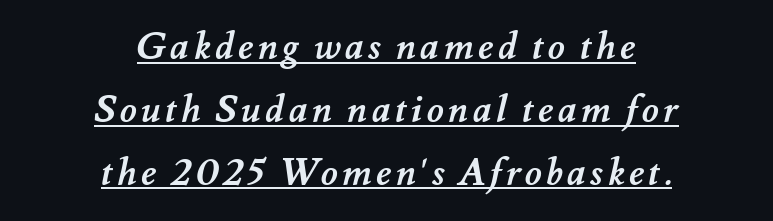
The image shows 37 px semibold type; set centered, normal line spacing (1.7x), underlined; medium stroke contrast and a small x-height.
